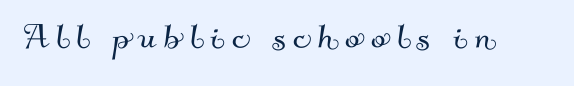
The image shows 43 px sans-serif type; set not underlined; medium stroke contrast and a small x-height.
